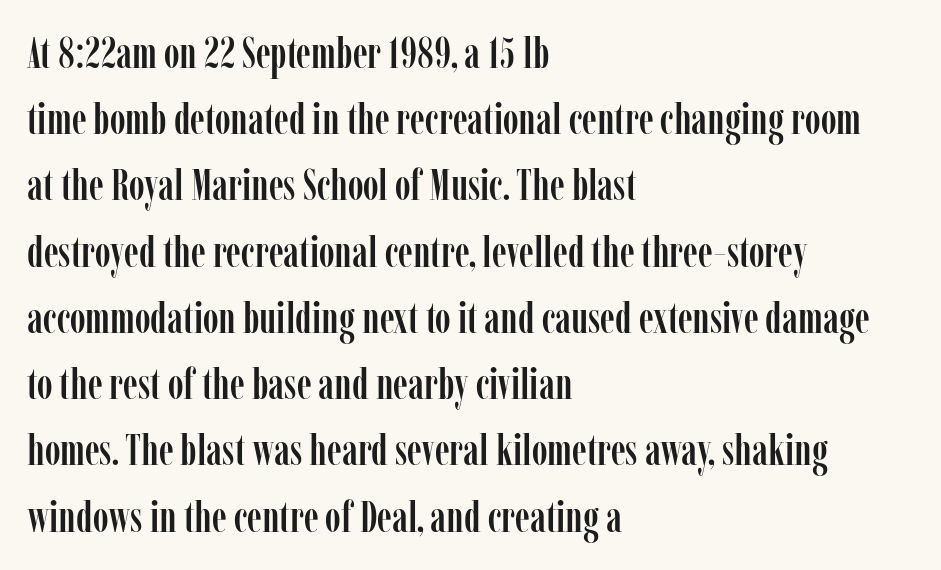
The image shows 43 px condensed serif type, upright; set left-aligned, normal line spacing (1.54x), normal letter spacing, not underlined; low stroke contrast and a medium x-height.
